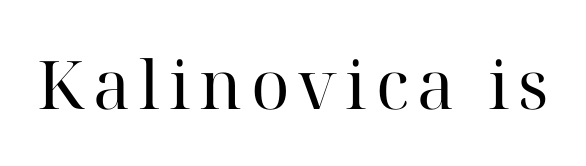
The image shows 67 px regular-weight serif type, upright; set not underlined; high stroke contrast and a medium x-height.
